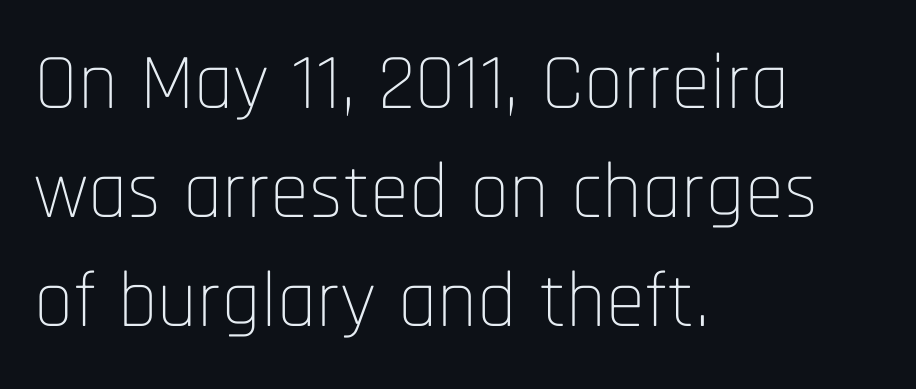
Q: Is the text bold? A: No.
Q: Is the text italic (slanted)? A: No, it is upright.
Q: Is the typeface a serif or a sans-serif typeface? A: Sans-serif.
Q: Is the text underlined? A: No.
Q: How is the paragraph aligned? A: Left-aligned.
Q: Is the spacing between letters normal or unusually wide? A: Normal.
Q: Is the spacing between lines tight, normal or loose? A: Normal.
Q: Width (condensed, normal, or wide)? A: Condensed.
Q: Stroke contrast? A: Low.
Q: x-height? A: Large.
Q: Monospaced? A: No.
